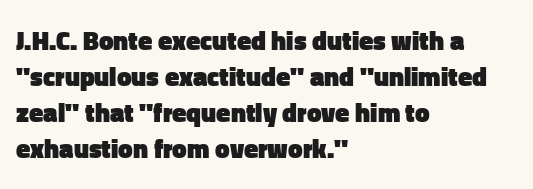
{"italic": "no", "bold": "yes", "underline": "no", "align": "left", "line_spacing": "normal", "line_spacing_ratio": 1.38, "letter_spacing": "normal", "letter_spacing_em": 0.0, "glyph_px": 26}
